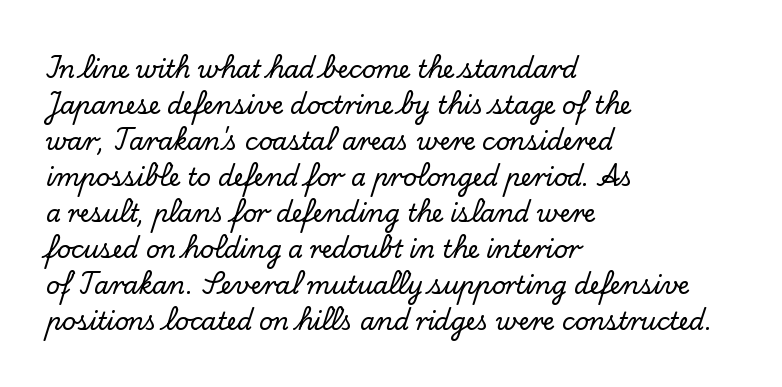
{"underline": "no", "align": "left", "line_spacing": "normal", "line_spacing_ratio": 1.5, "letter_spacing": "normal", "letter_spacing_em": 0.0, "glyph_px": 24}
